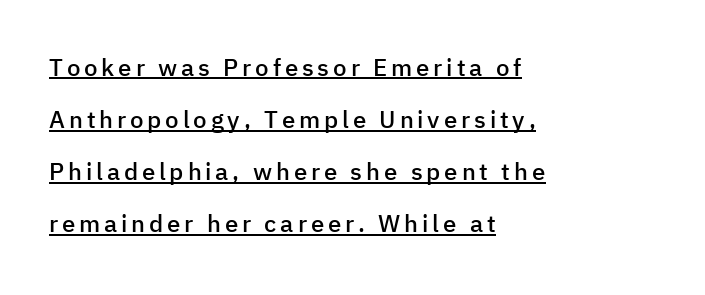
{"italic": "no", "bold": "semi", "underline": "yes", "align": "left", "line_spacing": "loose", "line_spacing_ratio": 2.17, "glyph_px": 24}
